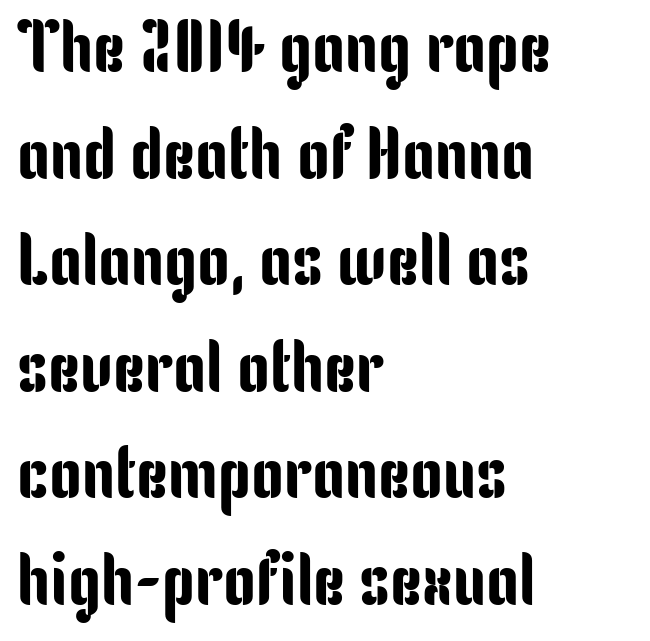
Q: Is the text italic (slanted)? A: No, it is upright.
Q: Is the typeface a serif or a sans-serif typeface? A: Sans-serif.
Q: Is the text underlined? A: No.
Q: How is the paragraph aligned? A: Left-aligned.
Q: Is the spacing between letters normal or unusually wide? A: Normal.
Q: Is the spacing between lines tight, normal or loose? A: Normal.
Q: Width (condensed, normal, or wide)? A: Condensed.
Q: Stroke contrast? A: Low.
Q: x-height? A: Medium.
Q: Monospaced? A: No.
